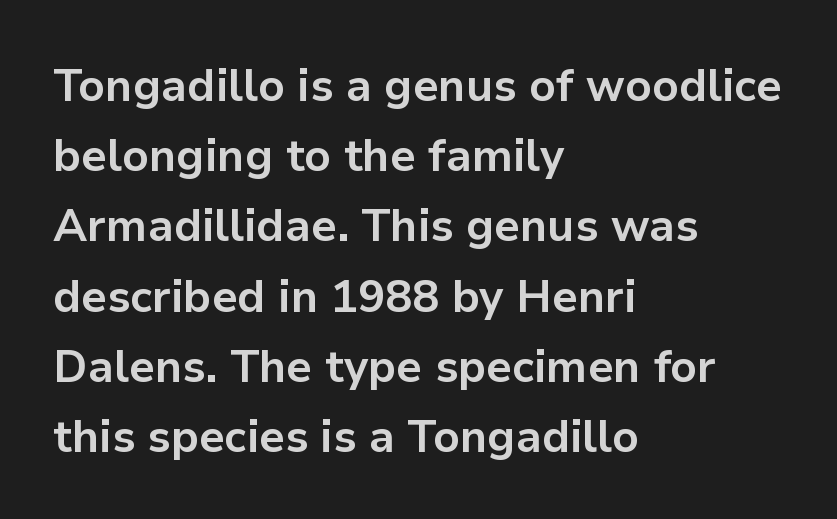
Q: Is the text bold? A: Yes.
Q: Is the text italic (slanted)? A: No, it is upright.
Q: Is the typeface a serif or a sans-serif typeface? A: Sans-serif.
Q: Is the text underlined? A: No.
Q: How is the paragraph aligned? A: Left-aligned.
Q: Is the spacing between letters normal or unusually wide? A: Normal.
Q: Is the spacing between lines tight, normal or loose? A: Normal.
Q: Width (condensed, normal, or wide)? A: Normal.
Q: Stroke contrast? A: Low.
Q: x-height? A: Medium.
Q: Monospaced? A: No.
